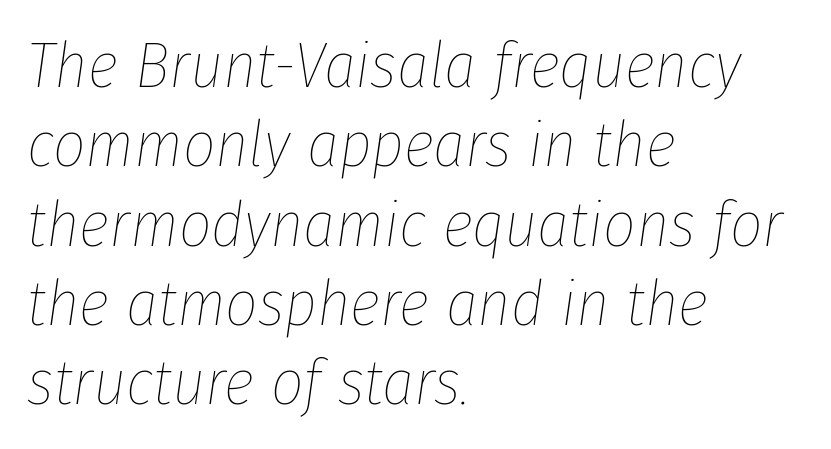
{"italic": "yes", "lean": "right", "slant_degrees": 8, "bold": "no", "weight": "thin", "width": "condensed", "stroke_contrast": "low", "x_height": "medium", "monospaced": "no", "underline": "no", "align": "left", "line_spacing_ratio": 1.24, "letter_spacing": "normal", "letter_spacing_em": 0.0, "glyph_px": 64}
